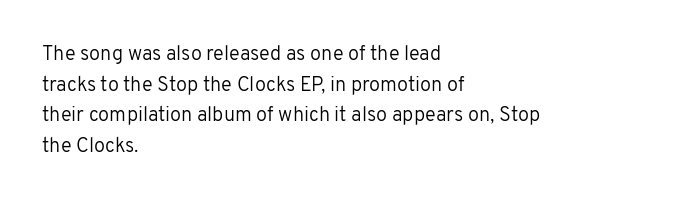
{"italic": "no", "bold": "no", "underline": "no", "align": "left", "line_spacing": "normal", "line_spacing_ratio": 1.53, "letter_spacing": "normal", "letter_spacing_em": 0.0, "glyph_px": 20}
